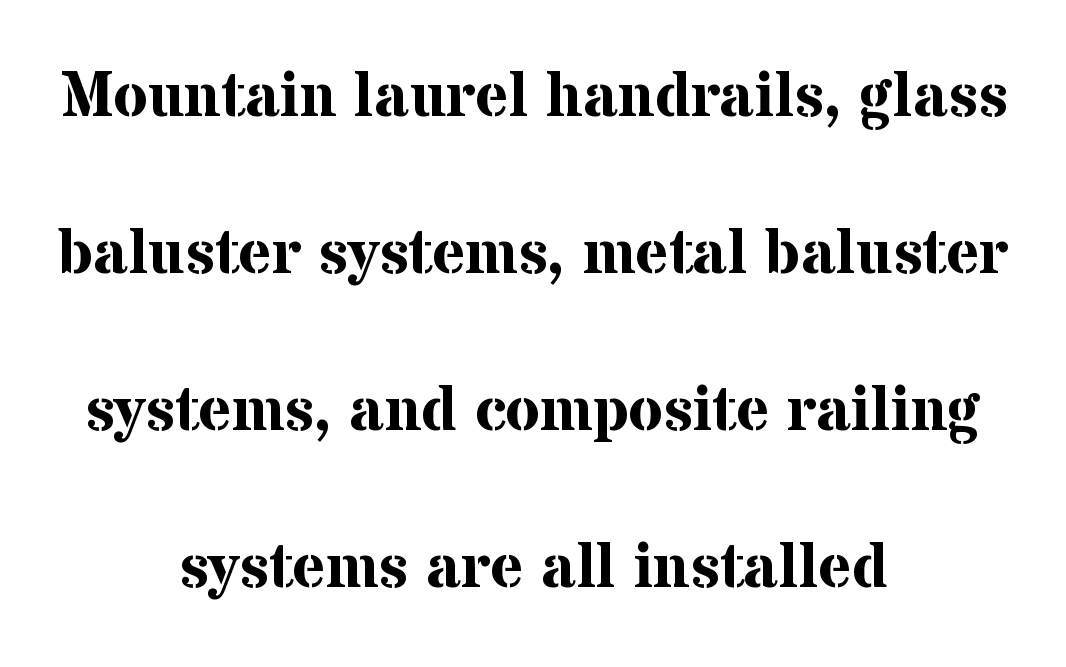
The image shows 63 px bold serif type, upright; set centered, loose line spacing (2.49x), normal letter spacing, not underlined; medium stroke contrast and a medium x-height.
